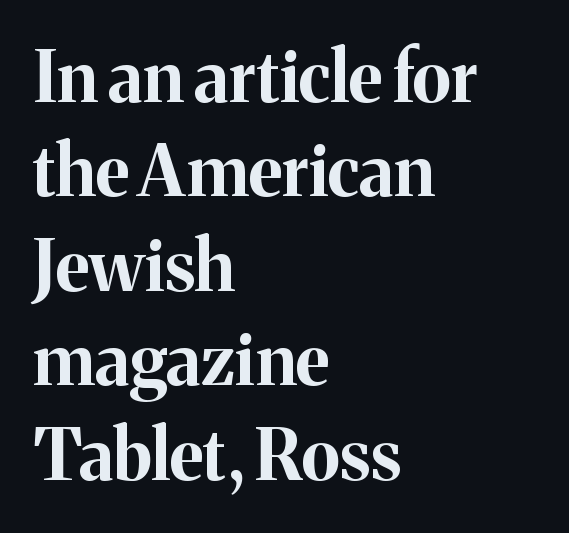
{"serif": "yes", "italic": "no", "bold": "yes", "weight": "bold", "width": "normal", "stroke_contrast": "medium", "x_height": "medium", "monospaced": "no", "underline": "no", "align": "left", "line_spacing": "normal", "line_spacing_ratio": 1.35, "letter_spacing": "normal", "letter_spacing_em": 0.0, "glyph_px": 70}
